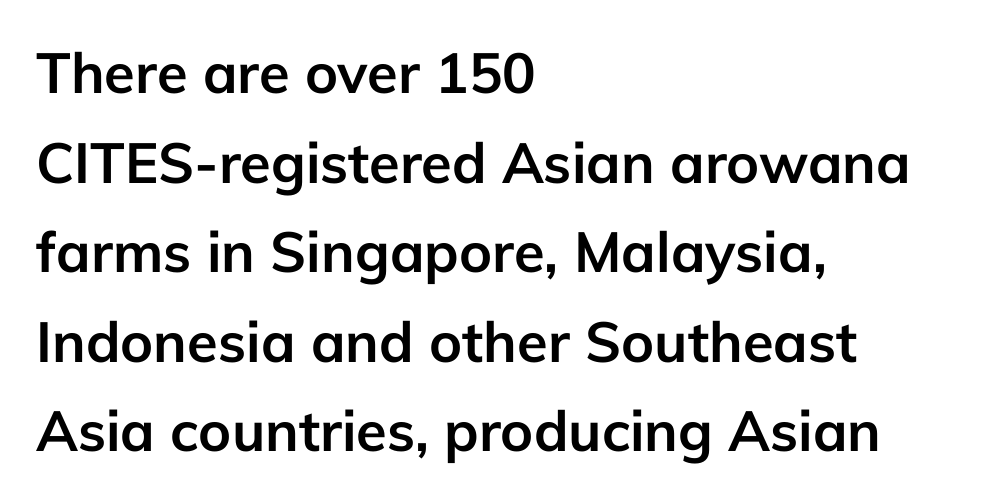
{"serif": "no", "italic": "no", "bold": "yes", "weight": "semibold", "width": "normal", "stroke_contrast": "low", "x_height": "medium", "monospaced": "no", "underline": "no", "align": "left", "line_spacing": "normal", "line_spacing_ratio": 1.6, "letter_spacing": "normal", "letter_spacing_em": 0.0, "glyph_px": 56}
